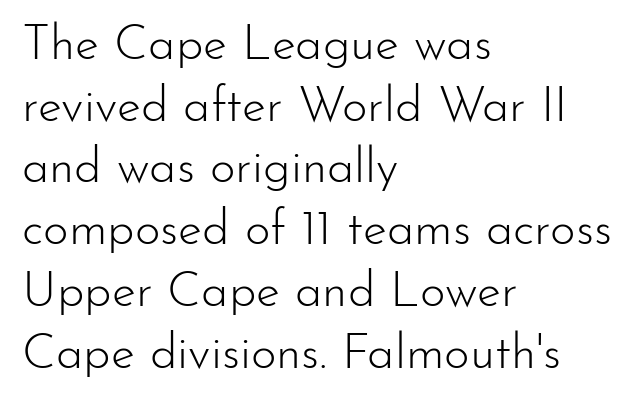
A typesetter would call this leading conventional body-copy spacing. This sample uses an upright cut, with every glyph sitting square on the baseline. Does the type have serifs? No, each stem ends abruptly. The ragged edge is on the right, which tells us the setting is flush left. Stem width sits at or under what a default text font uses.
